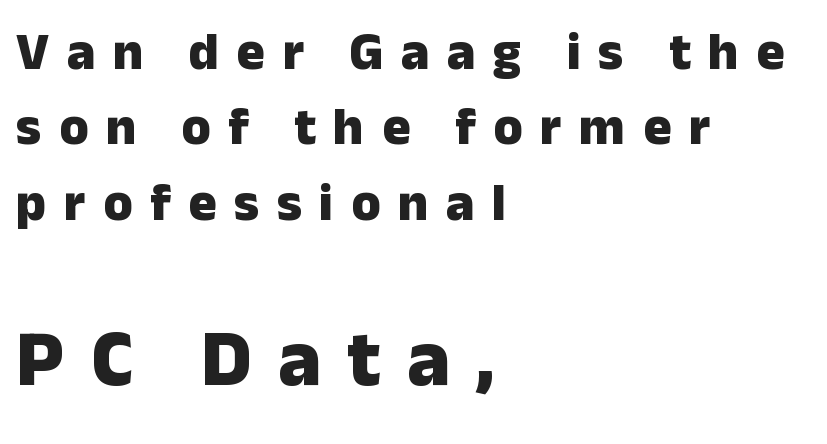
You could only call the tracking loose — the letters float apart. These lines are rendered in a variable-pitch font. Left-aligned paragraph, ragged on the right. No feet cap the strokes, marking this as sans-serif type. The font's upright variant was chosen for this text.
